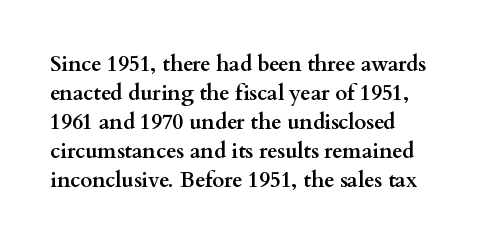
Beneath every word, the page is bare. In terms of posture, this sample is upright. Regular leading. Typesetter's note: full bold, strokes at maximum text heaviness. Each word holds together tightly as a unit, with standard inter-letter gaps.
